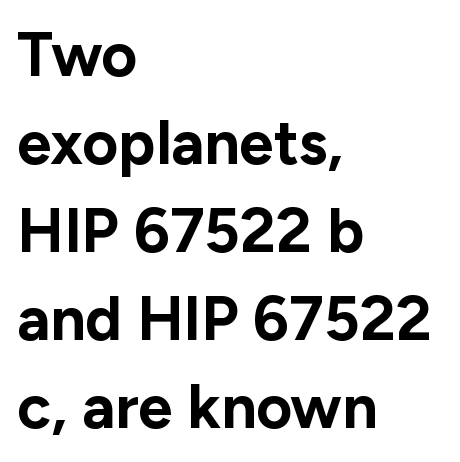
{"serif": "no", "italic": "no", "bold": "yes", "weight": "bold", "width": "normal", "stroke_contrast": "low", "x_height": "medium", "monospaced": "no", "underline": "no", "align": "left", "line_spacing": "normal", "line_spacing_ratio": 1.42, "letter_spacing": "normal", "letter_spacing_em": 0.0, "glyph_px": 62}
